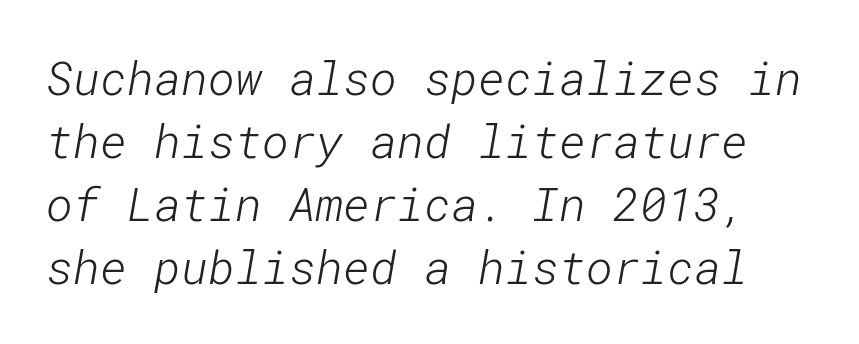
Q: Is the text bold? A: No.
Q: Is the typeface a serif or a sans-serif typeface? A: Sans-serif.
Q: Is the text underlined? A: No.
Q: Is the spacing between letters normal or unusually wide? A: Normal.
Q: Is the spacing between lines tight, normal or loose? A: Normal.
Q: Width (condensed, normal, or wide)? A: Normal.
Q: Stroke contrast? A: Low.
Q: x-height? A: Medium.
